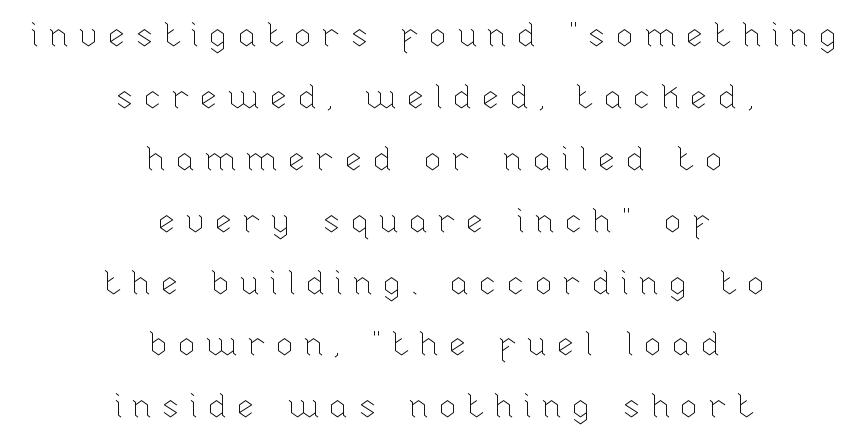
The image shows 34 px thin type, upright; set centered, line spacing 1.82x, unusually wide letter spacing (+0.26 em), not underlined; low stroke contrast and a medium x-height.
